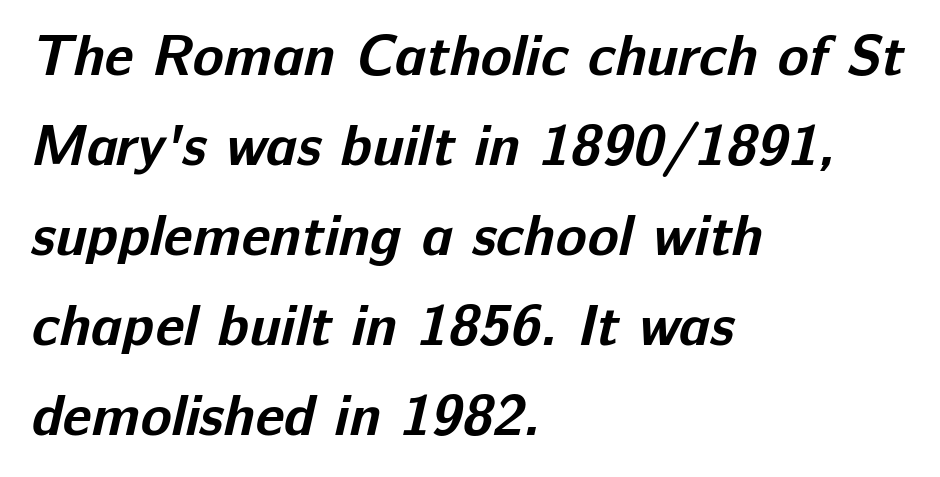
This sample uses plain, unmodified letter spacing. The lines in this sample share a left origin and differ only in where they stop. What kind of face is this? One without serifs — a sans. The block of text has a typical density, with ordinary space between rows.
